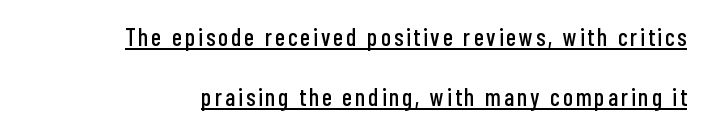
Q: Is the text italic (slanted)? A: No, it is upright.
Q: Is the text underlined? A: Yes.
Q: How is the paragraph aligned? A: Right-aligned.
Q: Is the spacing between lines tight, normal or loose? A: Loose.
